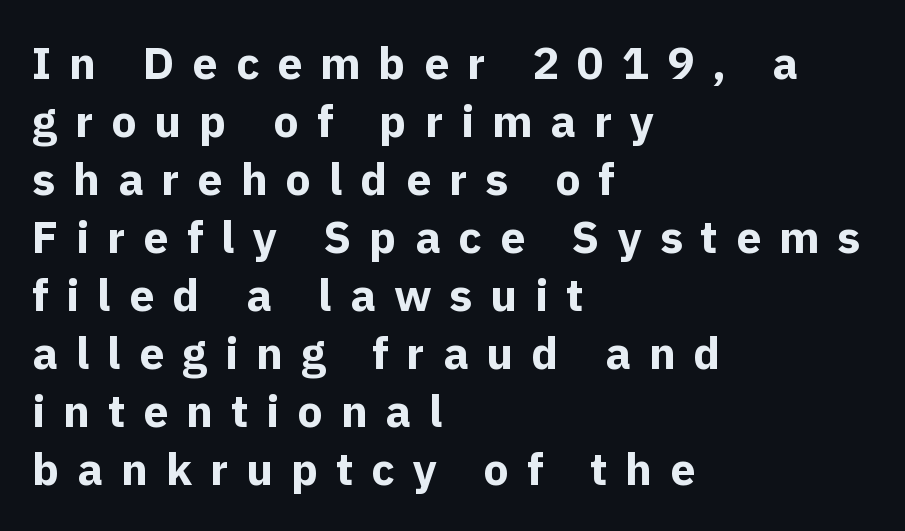
Q: Is the text bold? A: Yes.
Q: Is the text italic (slanted)? A: No, it is upright.
Q: Is the typeface a serif or a sans-serif typeface? A: Sans-serif.
Q: Is the text underlined? A: No.
Q: How is the paragraph aligned? A: Left-aligned.
Q: Is the spacing between letters normal or unusually wide? A: Unusually wide.
Q: Is the spacing between lines tight, normal or loose? A: Normal.
Q: Width (condensed, normal, or wide)? A: Normal.
Q: x-height? A: Medium.
Q: Monospaced? A: No.
